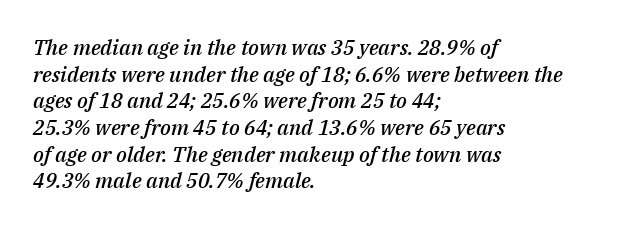
Compared with typical body copy, the letter spacing here is the same. Weight: semibold (demi). The rendering anchors every line to the left-hand side. The string is rendered with underlining switched off.
